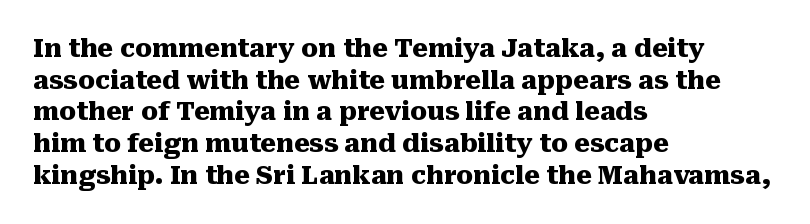
The image shows 25 px bold type, upright; set left-aligned, normal line spacing (1.27x), normal letter spacing, not underlined.
